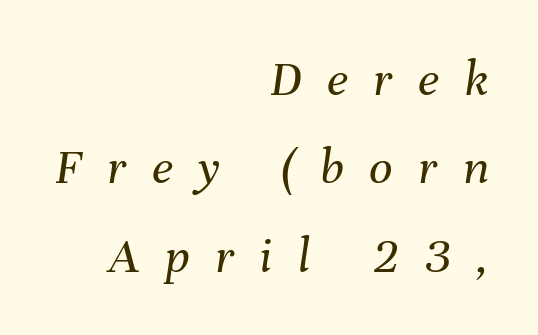
The image shows 52 px regular-weight type, italic (leaning right); set right-aligned, normal line spacing (1.7x), unusually wide letter spacing (+0.49 em), not underlined; medium stroke contrast and a medium x-height.
